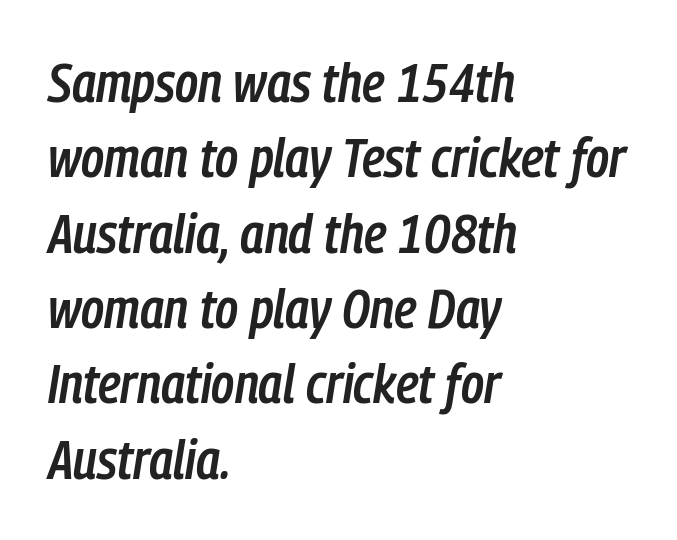
In CSS terms this would be text-align: left. This block has exactly the height ordinary leading produces. These lines carry some extra weight — a demibold, not a full bold. Nobody touched the tracking dial on this one. The face used here is proportionally spaced, like ordinary book or web type.
